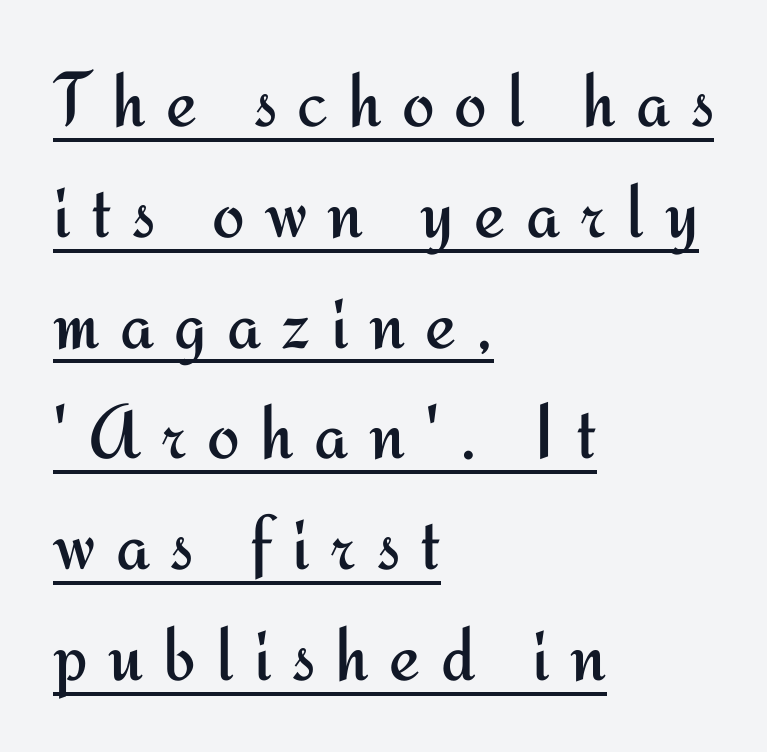
The image shows 78 px regular-weight sans-serif type, upright; set left-aligned, normal line spacing (1.42x), unusually wide letter spacing (+0.26 em), underlined; medium stroke contrast and a small x-height.
